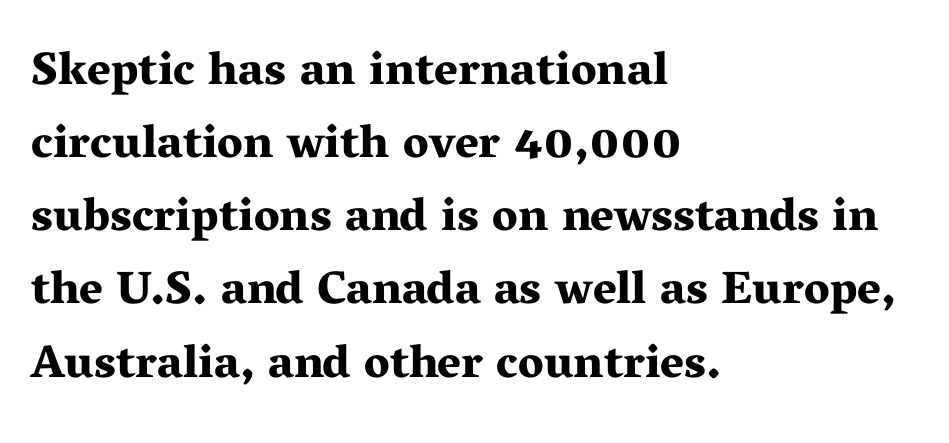
The image shows 46 px bold, wide serif type, upright; set left-aligned, normal line spacing (1.59x), normal letter spacing, not underlined; medium stroke contrast and a medium x-height.
